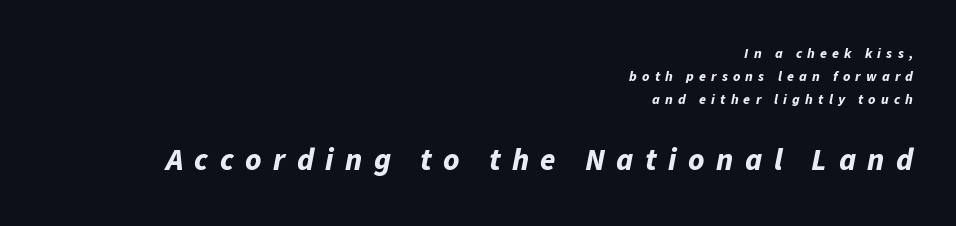
Q: Is the text bold? A: Yes.
Q: Is the text italic (slanted)? A: Yes, it leans right by about 11 degrees.
Q: Is the text underlined? A: No.
Q: How is the paragraph aligned? A: Right-aligned.
Q: Is the spacing between letters normal or unusually wide? A: Unusually wide.
Q: Is the spacing between lines tight, normal or loose? A: Normal.
Q: Which block of text is set in a larger size, the first (top) or the second (bottom)? A: The second (bottom) one.
Q: Width (condensed, normal, or wide)? A: Normal.
Q: Stroke contrast? A: Low.
Q: x-height? A: Medium.
Q: Monospaced? A: No.
